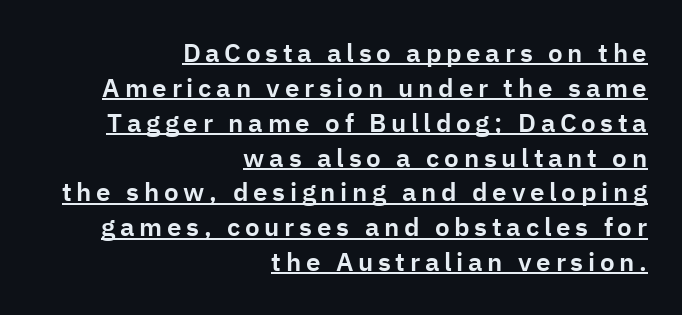
Q: Is the text italic (slanted)? A: No, it is upright.
Q: Is the text underlined? A: Yes.
Q: How is the paragraph aligned? A: Right-aligned.
Q: Is the spacing between lines tight, normal or loose? A: Normal.
